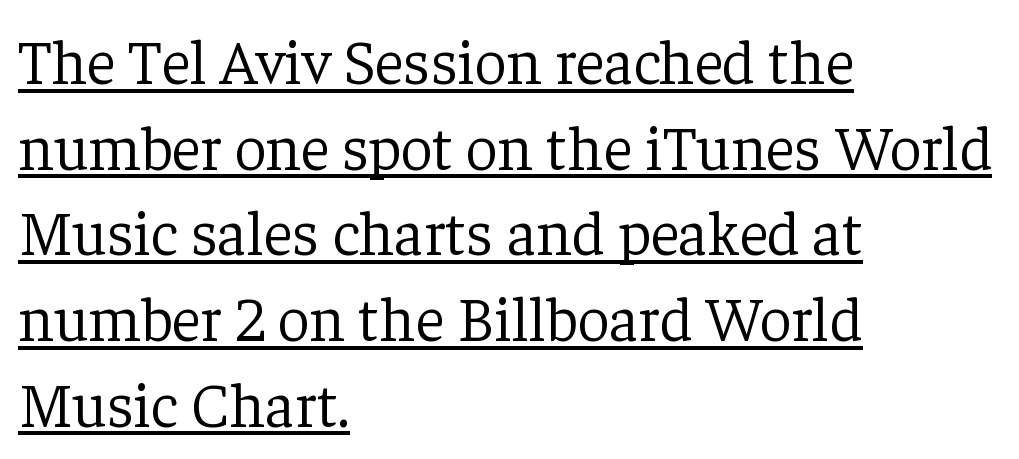
These lines were composed using upright roman letters. The rendering uses natural spacing where letterforms have individual widths. Leading: standard. Ink coverage per letter is moderate at most.
